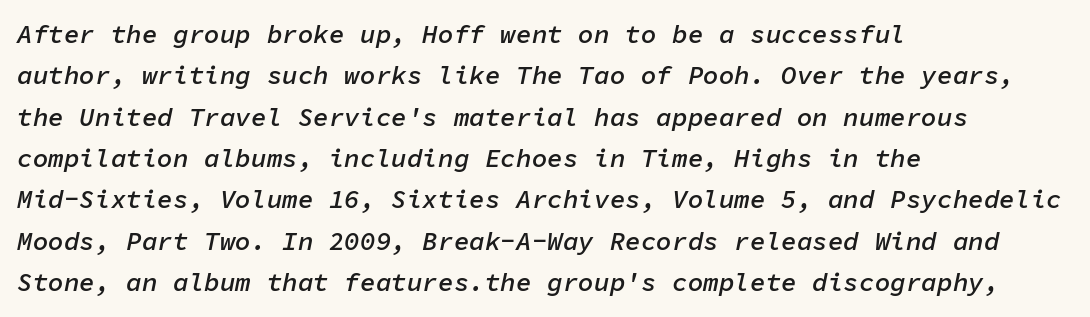
Q: Is the text bold? A: Semi-bold.
Q: Is the text italic (slanted)? A: Yes, it leans right by about 11 degrees.
Q: Is the text underlined? A: No.
Q: How is the paragraph aligned? A: Left-aligned.
Q: Is the spacing between letters normal or unusually wide? A: Normal.
Q: Is the spacing between lines tight, normal or loose? A: Normal.
